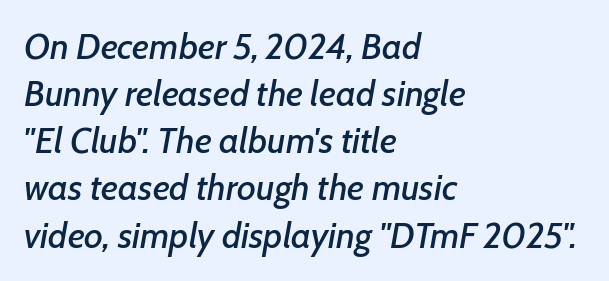
{"italic": "yes", "lean": "right", "slant_degrees": 7, "width": "normal", "stroke_contrast": "low", "x_height": "medium", "monospaced": "no", "underline": "no", "align": "left", "line_spacing": "normal", "line_spacing_ratio": 1.31, "letter_spacing": "normal", "letter_spacing_em": 0.0, "glyph_px": 36}
